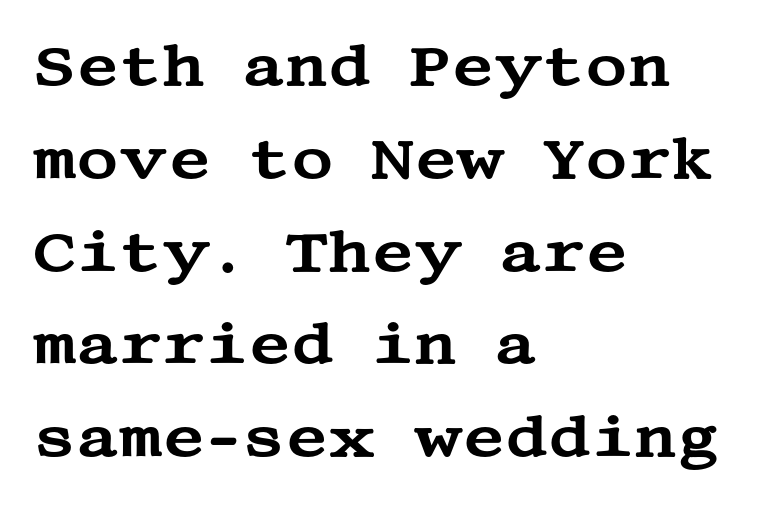
Honestly, the row spacing looks completely unremarkable. The lines are quadded left. Letterform terminals end in serifs throughout the passage. Students, note that the glyphs here touch the page at normal intervals. Notice how the stems are strictly vertical — no italics here. The baseline area is clear.
